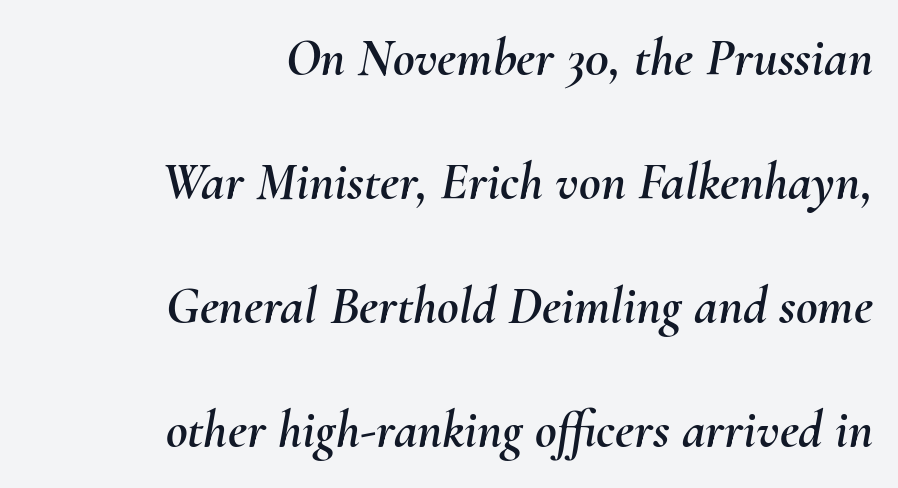
{"italic": "yes", "lean": "right", "slant_degrees": 10, "width": "normal", "stroke_contrast": "medium", "x_height": "small", "monospaced": "no", "underline": "no", "align": "right", "line_spacing": "loose", "line_spacing_ratio": 2.34, "letter_spacing": "normal", "letter_spacing_em": 0.0, "glyph_px": 53}
